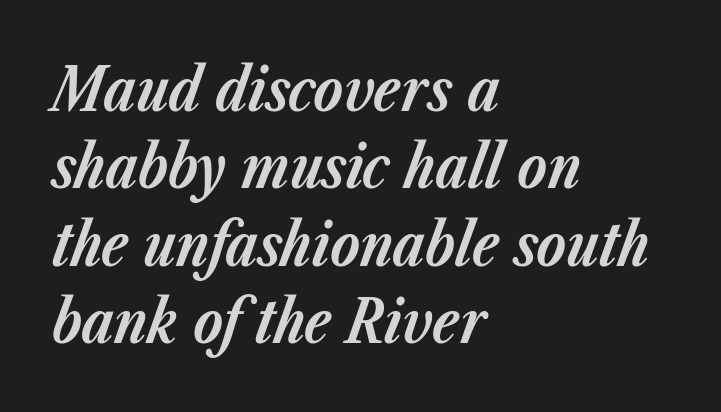
Tall strokes in this sample are angled rather than plumb. The font is running at its bold setting. The type is set solid horizontally, with unmodified tracking. Quick note: underline off. Each letter keeps its own natural width here, so spacing adapts to shape. A classic flush-left, rag-right setting is used for this passage.
